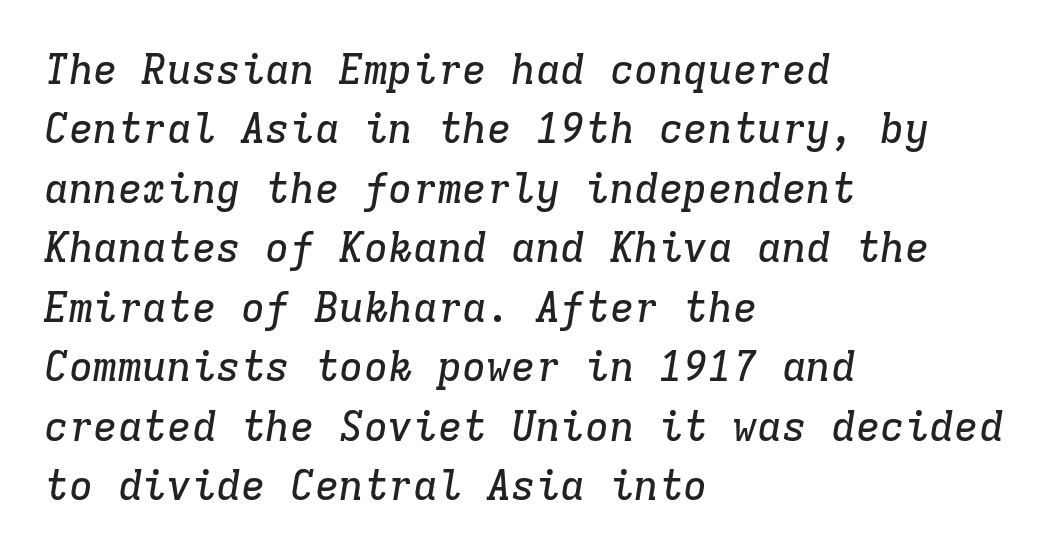
Whoever set this chose a conventional vertical rhythm. Each line starts at the same left margin while the right side varies. Underlining? Definitely not there. Students, note that the glyphs here touch the page at normal intervals. Fixed-width glyphs throughout — classic coding-font behaviour.
